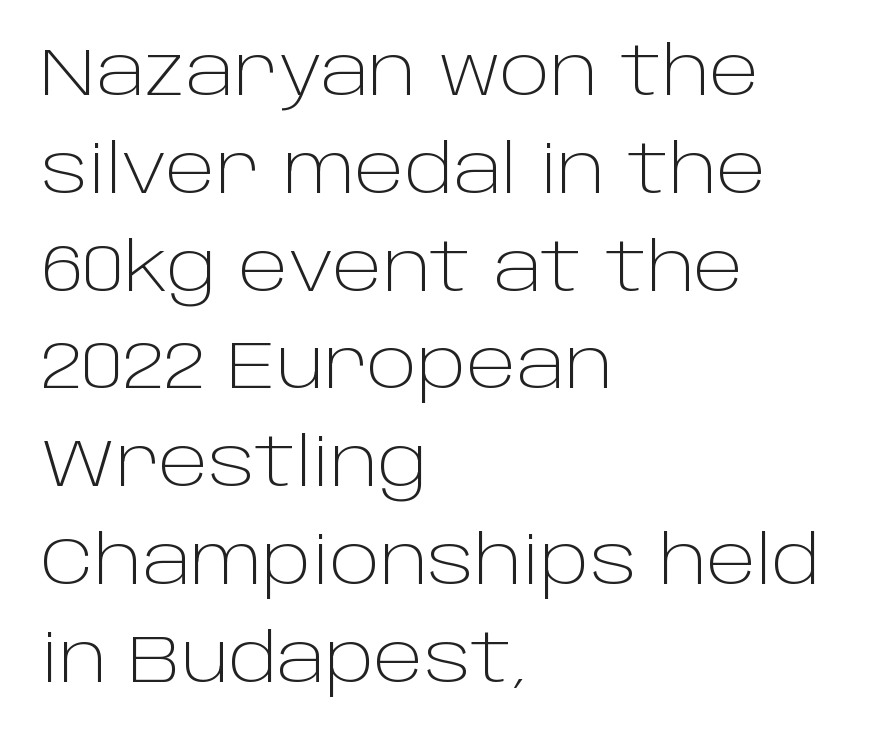
Q: Is the text bold? A: No.
Q: Is the text italic (slanted)? A: No, it is upright.
Q: Is the typeface a serif or a sans-serif typeface? A: Sans-serif.
Q: Is the text underlined? A: No.
Q: How is the paragraph aligned? A: Left-aligned.
Q: Is the spacing between letters normal or unusually wide? A: Normal.
Q: Is the spacing between lines tight, normal or loose? A: Normal.
Q: Width (condensed, normal, or wide)? A: Normal.
Q: Stroke contrast? A: Low.
Q: x-height? A: Large.
Q: Monospaced? A: No.
